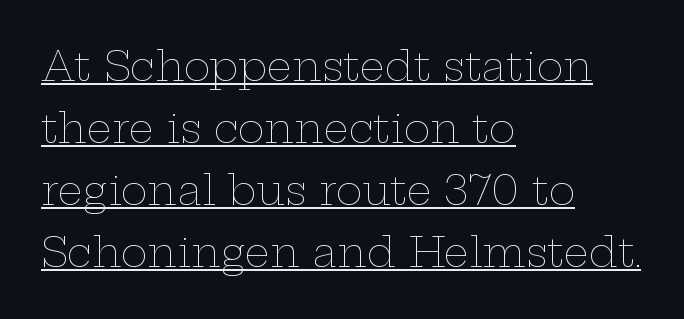
The image shows 40 px thin, wide type, upright; set left-aligned, normal line spacing (1.55x), normal letter spacing, underlined; low stroke contrast and a medium x-height.
